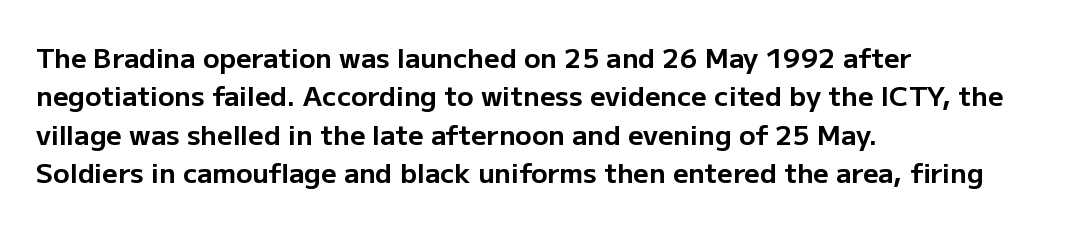
The image shows 27 px bold type, upright; set left-aligned, normal line spacing (1.42x), normal letter spacing, not underlined.
